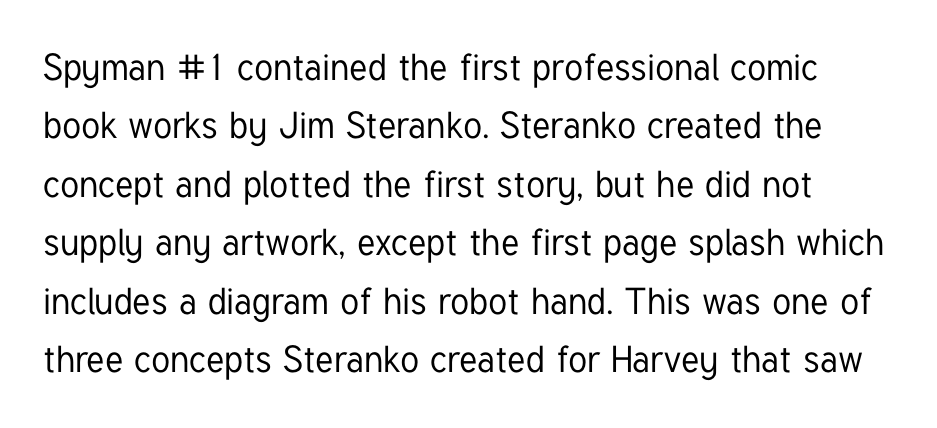
Q: Is the text italic (slanted)? A: No, it is upright.
Q: Is the typeface a serif or a sans-serif typeface? A: Sans-serif.
Q: Is the text underlined? A: No.
Q: Is the spacing between letters normal or unusually wide? A: Normal.
Q: Is the spacing between lines tight, normal or loose? A: Normal.
Q: Width (condensed, normal, or wide)? A: Condensed.
Q: Stroke contrast? A: Low.
Q: x-height? A: Medium.
Q: Monospaced? A: No.
